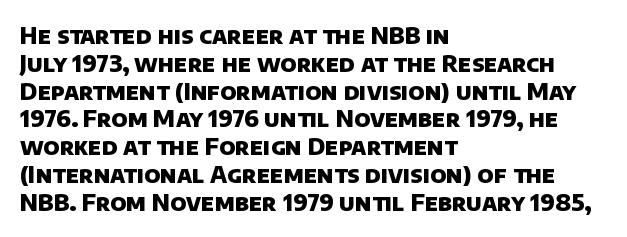
{"bold": "yes", "underline": "no", "align": "left", "line_spacing_ratio": 1.21, "letter_spacing": "normal", "letter_spacing_em": 0.0, "glyph_px": 23}
